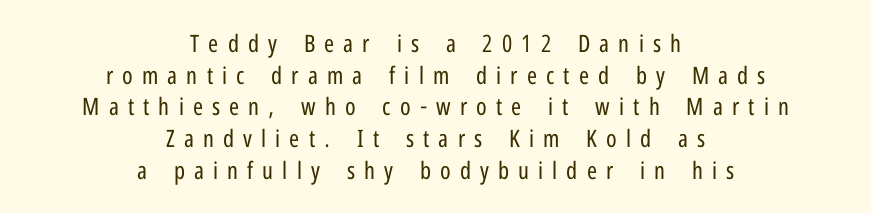
The image shows 24 px text type, upright; set centered, normal line spacing (1.32x), unusually wide letter spacing (+0.38 em), not underlined.
